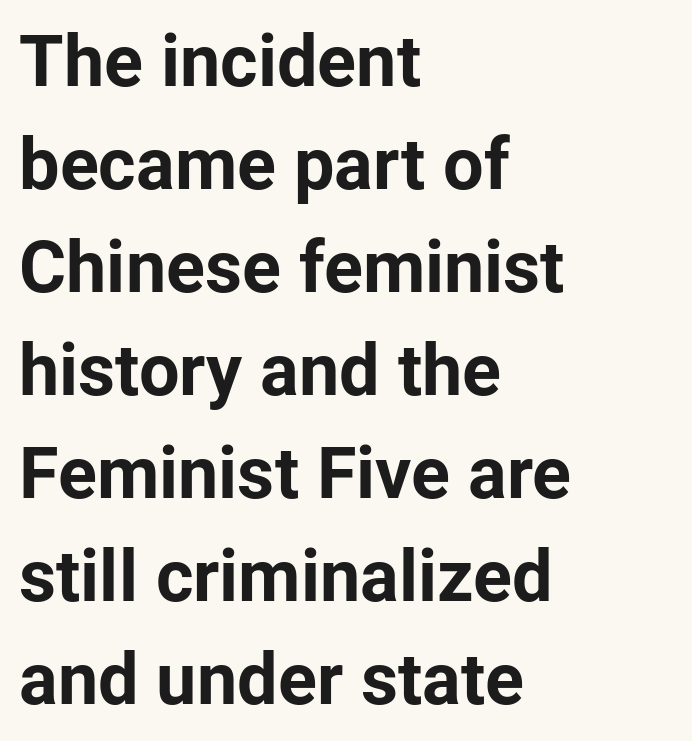
{"serif": "no", "italic": "no", "bold": "yes", "weight": "bold", "width": "normal", "stroke_contrast": "low", "x_height": "medium", "monospaced": "no", "underline": "no", "align": "left", "line_spacing": "normal", "line_spacing_ratio": 1.43, "letter_spacing": "normal", "letter_spacing_em": 0.0, "glyph_px": 72}
